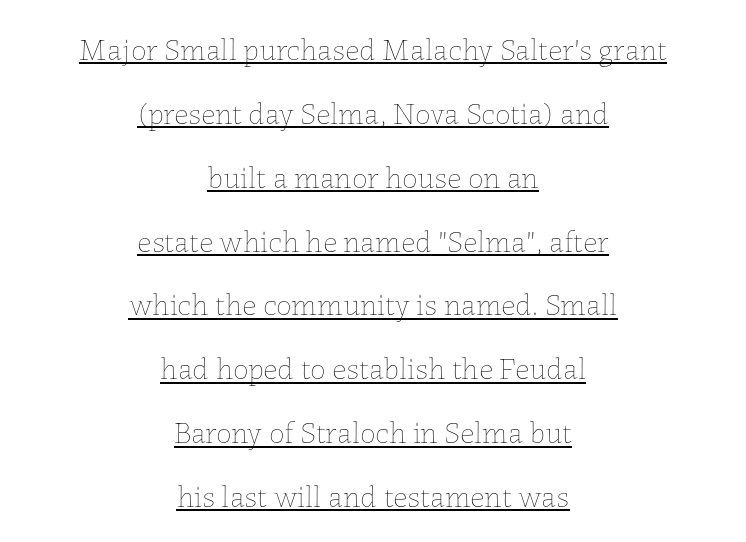
Q: Is the text bold? A: No.
Q: Is the text italic (slanted)? A: No, it is upright.
Q: Is the text underlined? A: Yes.
Q: How is the paragraph aligned? A: Centered.
Q: Is the spacing between letters normal or unusually wide? A: Normal.
Q: Is the spacing between lines tight, normal or loose? A: Loose.
Q: Width (condensed, normal, or wide)? A: Normal.
Q: Stroke contrast? A: Low.
Q: x-height? A: Medium.
Q: Monospaced? A: No.
